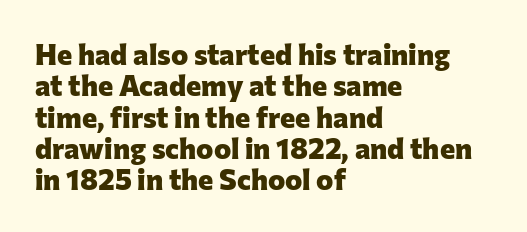
{"serif": "no", "italic": "no", "bold": "yes", "weight": "heavy", "width": "normal", "stroke_contrast": "low", "x_height": "medium", "monospaced": "no", "underline": "no", "align": "left", "line_spacing": "tight", "line_spacing_ratio": 1.08, "letter_spacing": "normal", "letter_spacing_em": 0.0, "glyph_px": 29}
